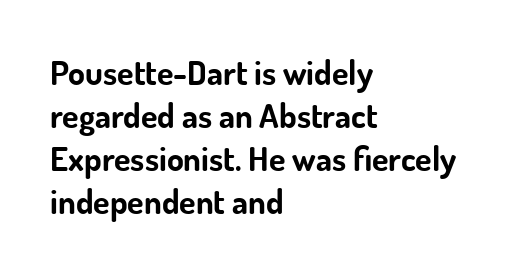
The typesetter chose a ragged-right arrangement here. Quick note: underline off. To sum up the face: it is a sans, with no serifs. Heavy-handed strokes throughout: this text is bold. This is the regular roman posture of the typeface. A typesetter would call this zero additional tracking.
